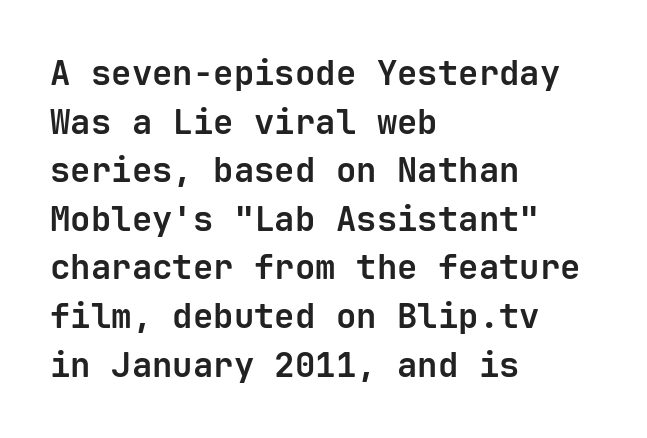
The image shows 34 px bold sans-serif type, upright, monospaced; set left-aligned, normal line spacing (1.43x), normal letter spacing, not underlined; low stroke contrast and a medium x-height.
